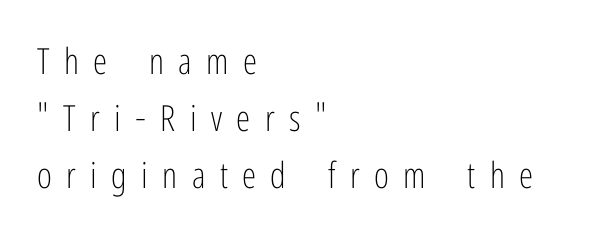
Q: Is the text bold? A: No.
Q: Is the text italic (slanted)? A: No, it is upright.
Q: Is the typeface a serif or a sans-serif typeface? A: Sans-serif.
Q: Is the text underlined? A: No.
Q: How is the paragraph aligned? A: Left-aligned.
Q: Is the spacing between letters normal or unusually wide? A: Unusually wide.
Q: Is the spacing between lines tight, normal or loose? A: Normal.
Q: Width (condensed, normal, or wide)? A: Condensed.
Q: Stroke contrast? A: Low.
Q: x-height? A: Medium.
Q: Monospaced? A: No.
